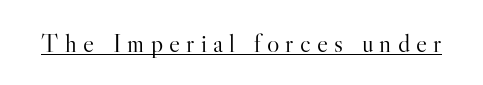
{"italic": "no", "bold": "no", "underline": "yes", "letter_spacing": "wide", "letter_spacing_em": 0.24, "glyph_px": 26}
